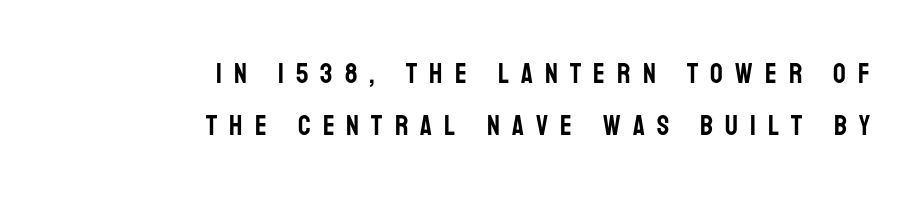
{"serif": "no", "italic": "no", "width": "condensed", "stroke_contrast": "low", "x_height": "large", "monospaced": "no", "underline": "no", "align": "right", "line_spacing_ratio": 1.87, "letter_spacing": "wide", "letter_spacing_em": 0.43, "glyph_px": 28}
